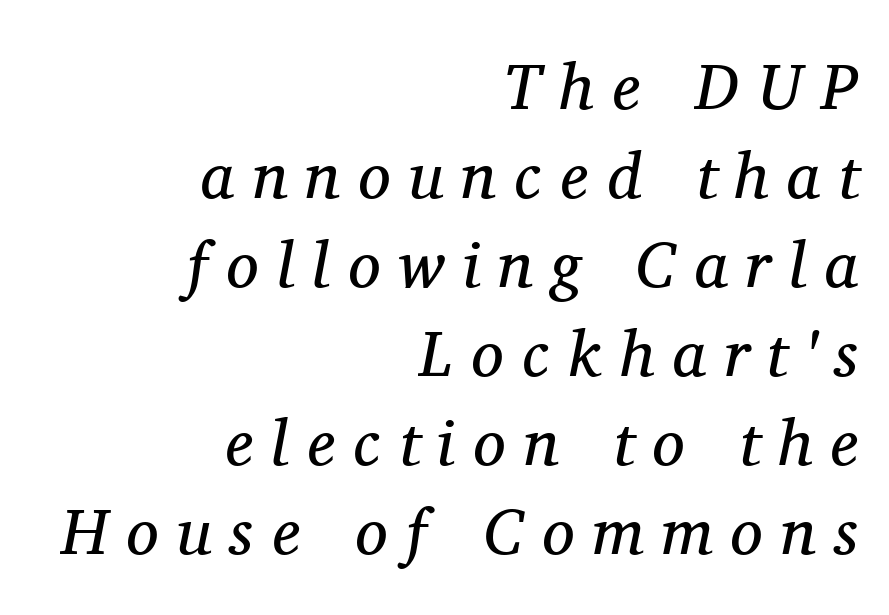
{"serif": "yes", "italic": "yes", "lean": "right", "slant_degrees": 11, "bold": "no", "weight": "regular", "width": "normal", "stroke_contrast": "medium", "x_height": "medium", "monospaced": "no", "underline": "no", "align": "right", "line_spacing": "normal", "line_spacing_ratio": 1.37, "letter_spacing": "wide", "letter_spacing_em": 0.28, "glyph_px": 65}
